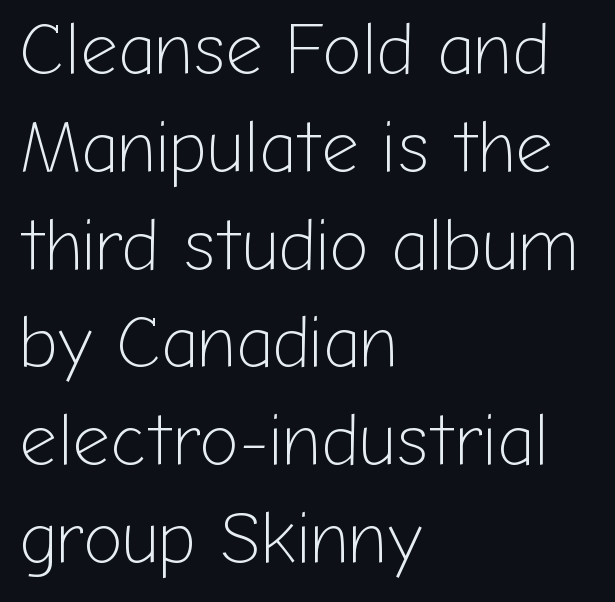
The image shows 73 px light sans-serif type, upright; set left-aligned, normal line spacing (1.34x), normal letter spacing, not underlined; low stroke contrast and a medium x-height.
